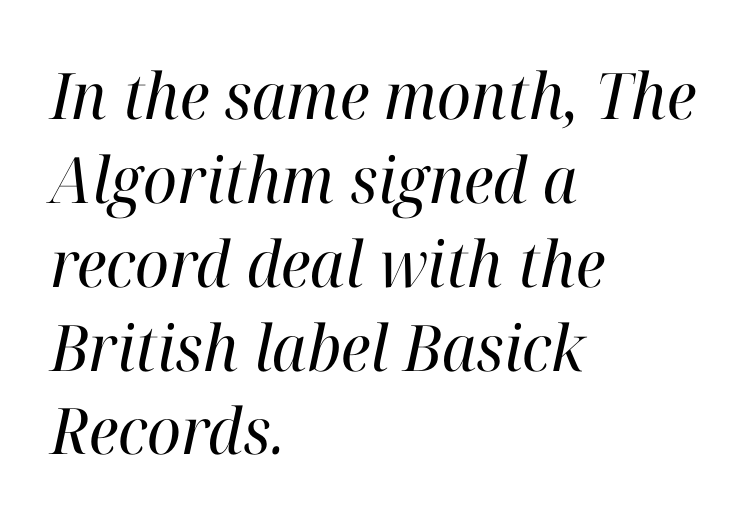
The specimen omits any rule beneath the text block's lines. Italic: yes, the glyphs are oblique. The passage shown is typed in a proportional face where columns would drift. Words appear dense and cohesive because spacing is normal. The lines sit at an ordinary, default distance from one another.
